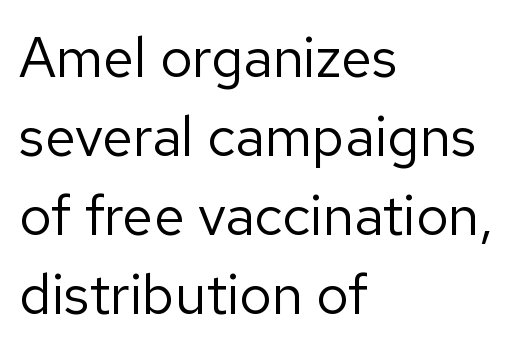
The face used here is a sans, in the tradition of grotesques and geometrics. Each stroke keeps to a modest, everyday thickness or less. No italicization has been applied; the sample stays upright. The leading is moderate, giving the passage an even texture. Beneath every word, the page is bare.
